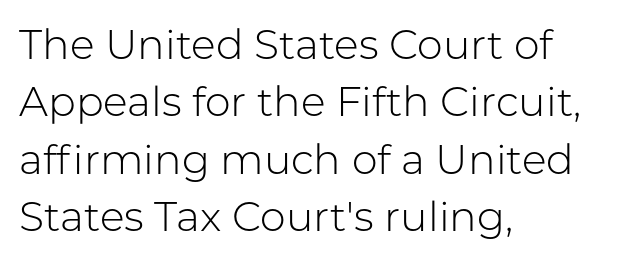
The image shows 41 px light sans-serif type, upright; set left-aligned, normal line spacing (1.4x), normal letter spacing, not underlined; low stroke contrast and a medium x-height.
